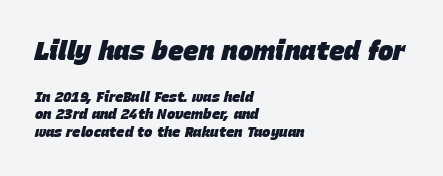
Q: Is the text bold? A: Yes.
Q: Is the text italic (slanted)? A: Yes, it leans right by about 15 degrees.
Q: Is the text underlined? A: No.
Q: How is the paragraph aligned? A: Left-aligned.
Q: Is the spacing between letters normal or unusually wide? A: Normal.
Q: Which block of text is set in a larger size, the first (top) or the second (bottom)? A: The first (top) one.
